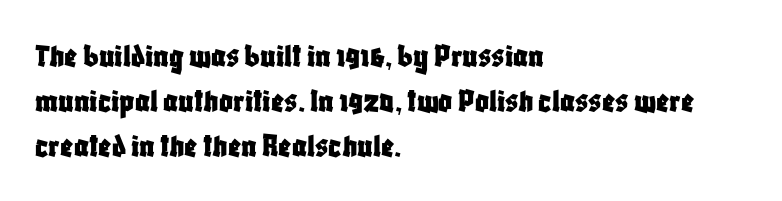
Each letter's strokes conclude bluntly, with no projecting serifs. Horizontal alignment here is leftward, the default for most running prose. Each word holds together tightly as a unit, with standard inter-letter gaps. These lines sit exactly where default settings would place them. The letters stand upright; this is a roman face.
